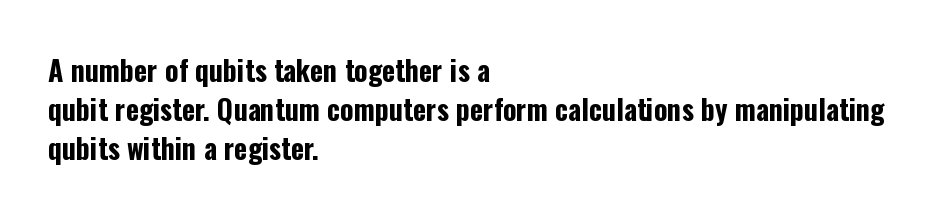
The image shows 28 px bold, condensed sans-serif type, upright; set left-aligned, normal line spacing (1.4x), normal letter spacing, not underlined; low stroke contrast and a medium x-height.
